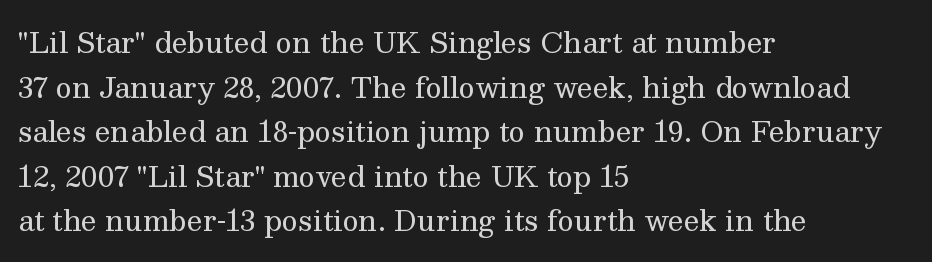
This sample uses an upright cut, with every glyph sitting square on the baseline. Spacing between characters is what you'd get straight out of the box. Note: serifs present on the glyphs. Each letter keeps its own natural width here, so spacing adapts to shape. The line-height multiplier appears to be the usual default. Words float on clear page, feet unadorned.
